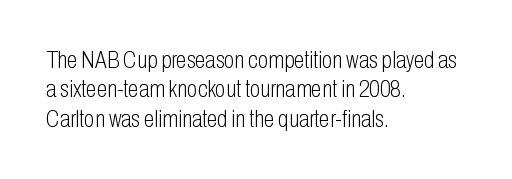
{"italic": "no", "bold": "no", "underline": "no", "align": "left", "line_spacing_ratio": 1.22, "letter_spacing": "normal", "letter_spacing_em": 0.0, "glyph_px": 24}
